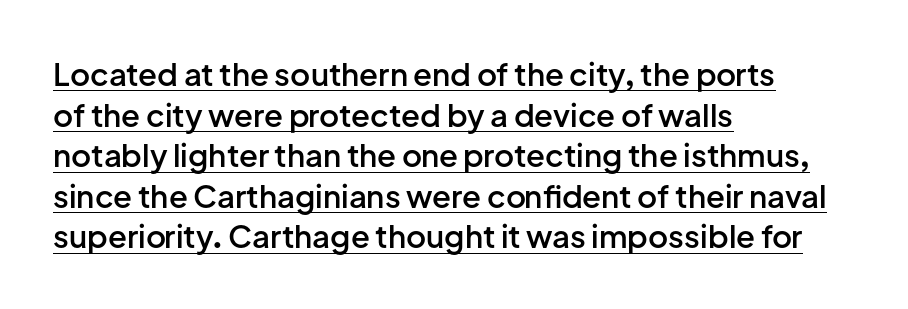
Q: Is the text bold? A: Semi-bold.
Q: Is the text italic (slanted)? A: No, it is upright.
Q: Is the typeface a serif or a sans-serif typeface? A: Sans-serif.
Q: Is the text underlined? A: Yes.
Q: How is the paragraph aligned? A: Left-aligned.
Q: Is the spacing between letters normal or unusually wide? A: Normal.
Q: Is the spacing between lines tight, normal or loose? A: Normal.
Q: Width (condensed, normal, or wide)? A: Normal.
Q: Stroke contrast? A: Low.
Q: x-height? A: Medium.
Q: Monospaced? A: No.
